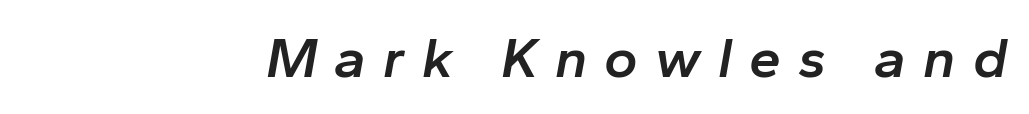
The rendering applies a slant to the glyphs. Tracking value appears strongly positive — letters spread wide. What weight is shown? A semibold, between regular and bold. Think of a printed novel: that variable character pitch is what you see here. Lines of text with bare space underneath.
